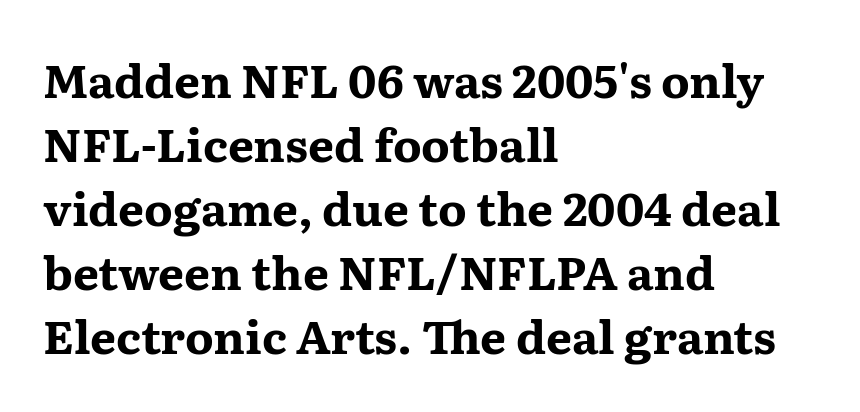
Regarding leading, the lines here are spaced in the standard way. You could not count columns in this text — the font is proportionally spaced. Horizontally, the lines are justified to the leading edge only. The gap between lines stays unmarked.
